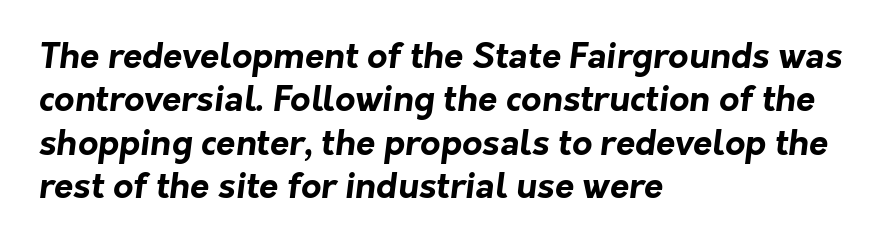
{"serif": "no", "bold": "yes", "weight": "bold", "width": "normal", "stroke_contrast": "low", "x_height": "medium", "monospaced": "no", "underline": "no", "align": "left", "line_spacing_ratio": 1.24, "letter_spacing": "normal", "letter_spacing_em": 0.0, "glyph_px": 35}
